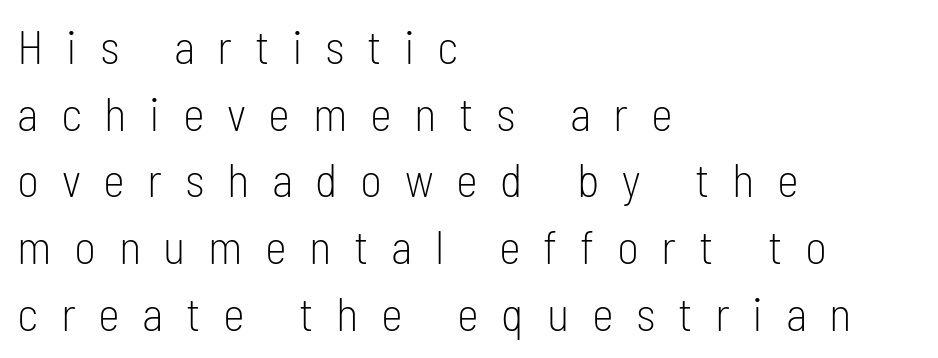
The paragraph has a hard left edge and a soft right edge. The glyphs in this specimen are sans serif. Display-style spreading of the glyphs; the letterfit is very open. Quick note: not italic, upright.
